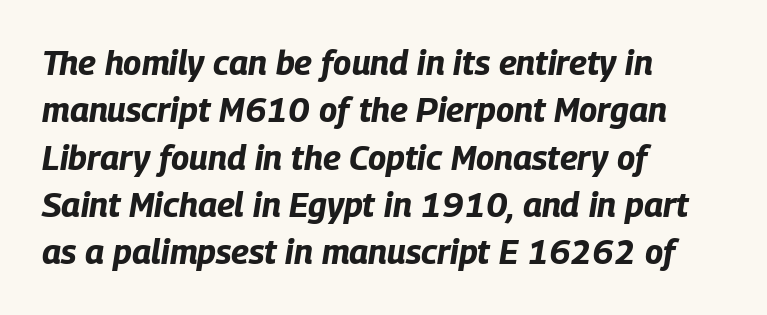
Q: Is the text bold? A: Yes.
Q: Is the text italic (slanted)? A: Yes, it leans right by about 9 degrees.
Q: Is the text underlined? A: No.
Q: How is the paragraph aligned? A: Left-aligned.
Q: Is the spacing between letters normal or unusually wide? A: Normal.
Q: Is the spacing between lines tight, normal or loose? A: Normal.
Q: Width (condensed, normal, or wide)? A: Condensed.
Q: Stroke contrast? A: Low.
Q: x-height? A: Large.
Q: Monospaced? A: No.
